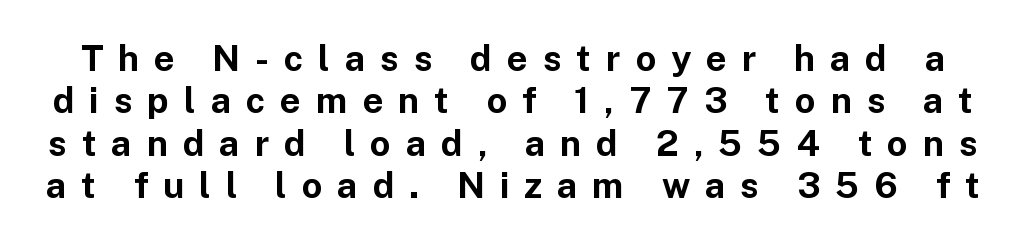
Q: Is the text bold? A: Yes.
Q: Is the text italic (slanted)? A: No, it is upright.
Q: Is the typeface a serif or a sans-serif typeface? A: Sans-serif.
Q: Is the text underlined? A: No.
Q: Is the spacing between letters normal or unusually wide? A: Unusually wide.
Q: Width (condensed, normal, or wide)? A: Normal.
Q: Stroke contrast? A: Low.
Q: x-height? A: Medium.
Q: Monospaced? A: No.
